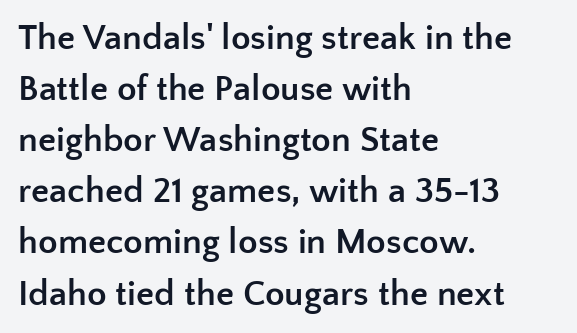
On the weight axis this lands at bold, roughly 700. Layout note: lines flush left. You could not count columns in this text — the font is proportionally spaced. The vertical gap from one line to the next is medium. No word sits above an underline.
